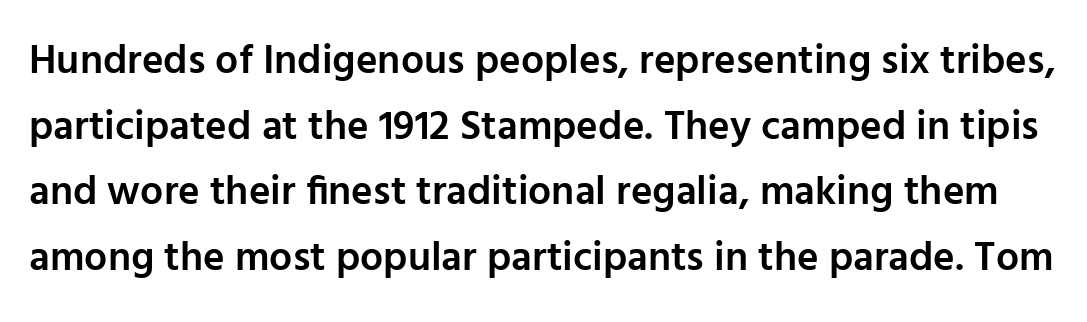
If you measured baseline to baseline, you'd find a middling distance. Anything drawn beneath the words? Only blank space. There is no visible air inserted between adjacent glyphs. A typesetter would mark this as roman, not italic. The type family on display is of the sans-serif kind. The strokes are fattened partway — semibold, not bold.
